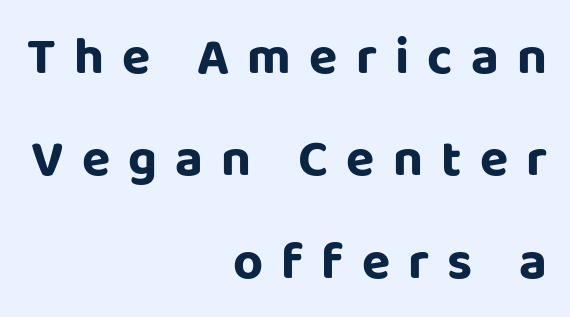
{"serif": "no", "italic": "no", "width": "normal", "stroke_contrast": "low", "x_height": "large", "monospaced": "no", "underline": "no", "align": "right", "line_spacing": "loose", "line_spacing_ratio": 1.97, "letter_spacing": "wide", "letter_spacing_em": 0.35, "glyph_px": 52}
